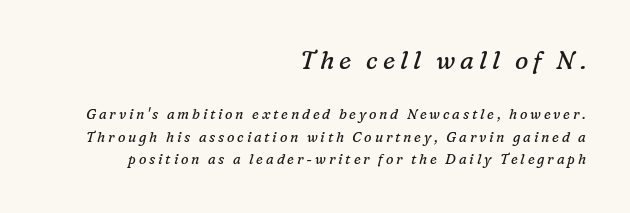
Q: Is the text bold? A: No.
Q: Is the text italic (slanted)? A: Yes, it leans right by about 16 degrees.
Q: Is the text underlined? A: No.
Q: How is the paragraph aligned? A: Right-aligned.
Q: Is the spacing between letters normal or unusually wide? A: Unusually wide.
Q: Is the spacing between lines tight, normal or loose? A: Normal.
Q: Which block of text is set in a larger size, the first (top) or the second (bottom)? A: The first (top) one.
